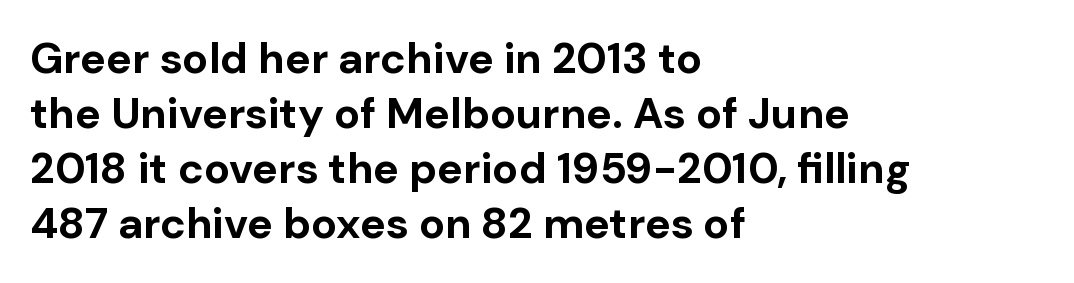
The typesetter chose a ragged-right arrangement here. The rendering uses natural spacing where letterforms have individual widths. Pretty heavy lettering here — definitely bold. The space directly below the letters is spotless. Classification — sans serif.
